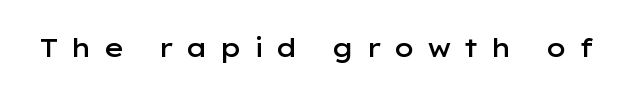
{"italic": "no", "bold": "semi", "underline": "no", "letter_spacing": "wide", "letter_spacing_em": 0.45, "glyph_px": 26}
